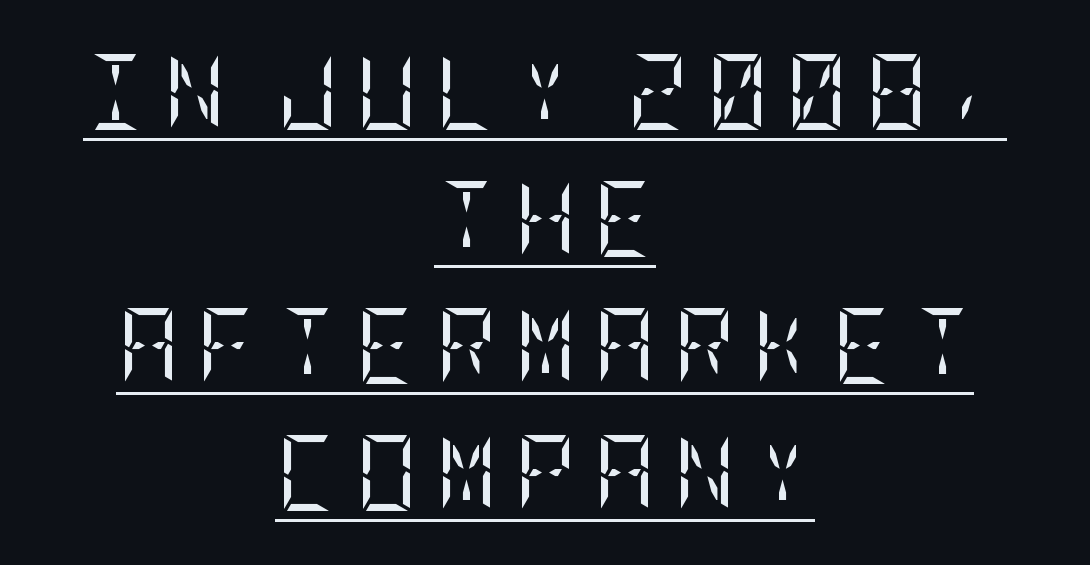
The image shows 76 px regular-weight, condensed serif type, upright; set centered, normal line spacing (1.67x), unusually wide letter spacing (+0.23 em), underlined; low stroke contrast and a large x-height.
